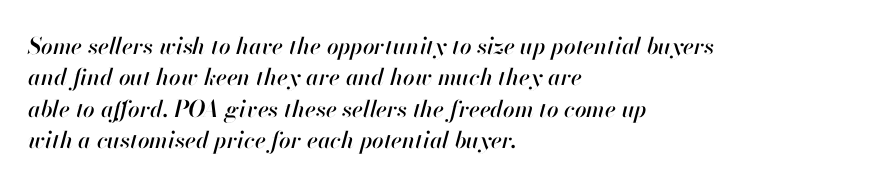
Q: Is the text italic (slanted)? A: Yes, it leans right by about 13 degrees.
Q: Is the text underlined? A: No.
Q: How is the paragraph aligned? A: Left-aligned.
Q: Is the spacing between letters normal or unusually wide? A: Normal.
Q: Is the spacing between lines tight, normal or loose? A: Normal.
